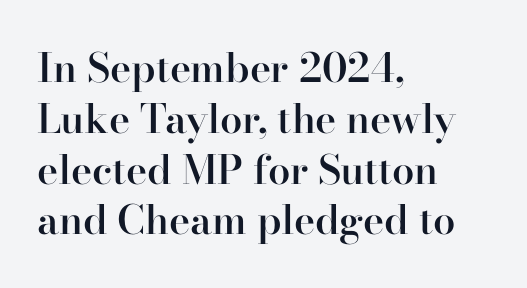
Does the lettering tilt? It doesn't — this is upright. Semibold letterforms, between regular and bold. Here the designer chose a conventional face with non-uniform glyph widths. In terms of letterform style, serifs are clearly present. Compared with typical body copy, the letter spacing here is the same.
